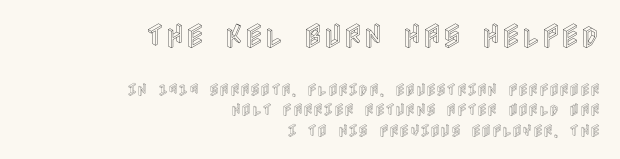
{"italic": "no", "underline": "no", "align": "right", "line_spacing": "normal", "line_spacing_ratio": 1.46, "letter_spacing": "normal", "letter_spacing_em": 0.0, "larger_block": "first", "size_ratio": 1.93, "glyph_px": 27}
